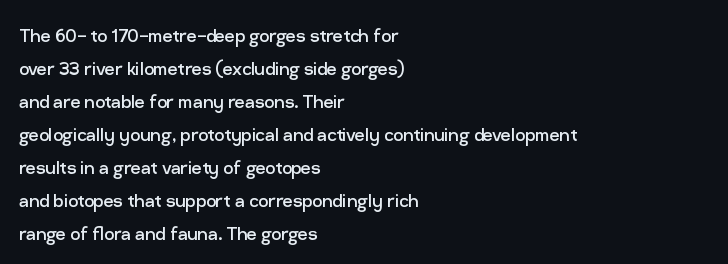
Q: Is the text bold? A: No.
Q: Is the text italic (slanted)? A: No, it is upright.
Q: Is the text underlined? A: No.
Q: How is the paragraph aligned? A: Left-aligned.
Q: Is the spacing between letters normal or unusually wide? A: Normal.
Q: Is the spacing between lines tight, normal or loose? A: Normal.
